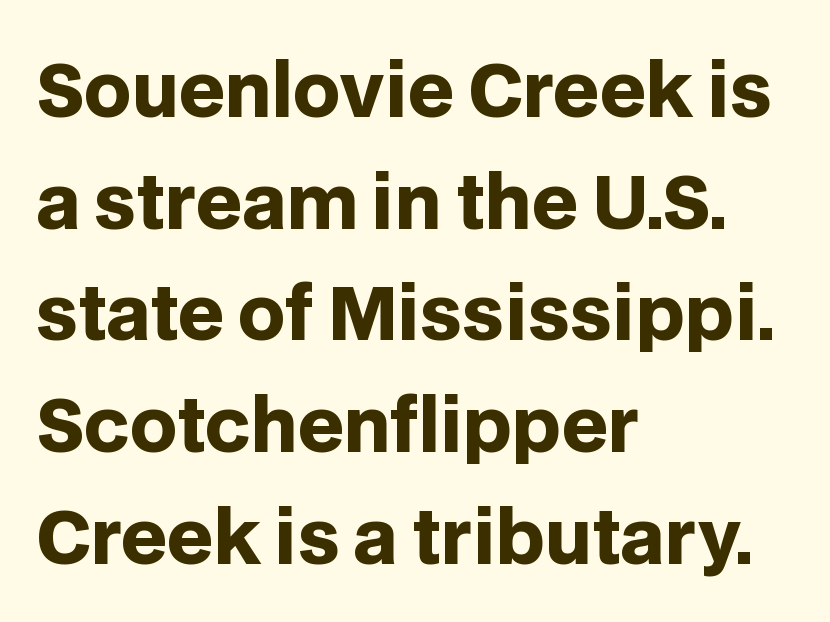
The image shows 73 px heavy sans-serif type, upright; set left-aligned, normal line spacing (1.53x), normal letter spacing, not underlined; low stroke contrast and a large x-height.
